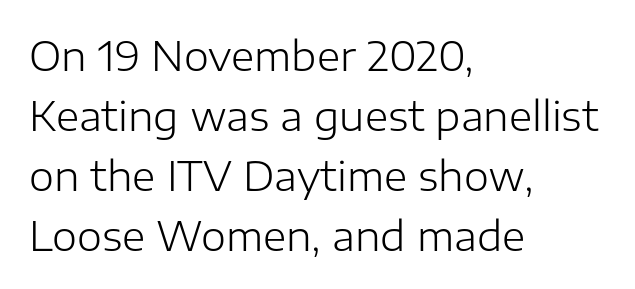
Does extra space separate the letters? No, they use regular spacing. Spacing verdict: proportional, widths tailored to each character. Is there much room between lines? A standard amount, neither cramped nor airy. Upright lettering throughout. Serif or sans? Sans — the stroke terminals are bare.
